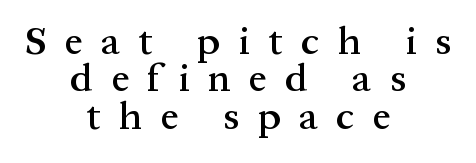
Q: Is the text bold? A: Semi-bold.
Q: Is the text italic (slanted)? A: No, it is upright.
Q: Is the typeface a serif or a sans-serif typeface? A: Serif.
Q: Is the text underlined? A: No.
Q: How is the paragraph aligned? A: Centered.
Q: Is the spacing between letters normal or unusually wide? A: Unusually wide.
Q: Is the spacing between lines tight, normal or loose? A: Tight.
Q: Width (condensed, normal, or wide)? A: Normal.
Q: Stroke contrast? A: Medium.
Q: x-height? A: Medium.
Q: Monospaced? A: No.
